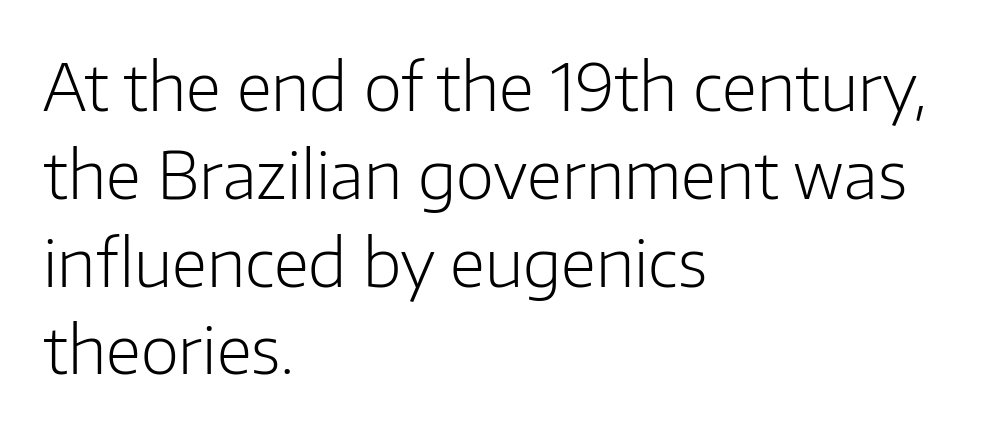
The image shows 66 px light sans-serif type, upright; set left-aligned, normal line spacing (1.33x), normal letter spacing, not underlined; low stroke contrast and a medium x-height.
